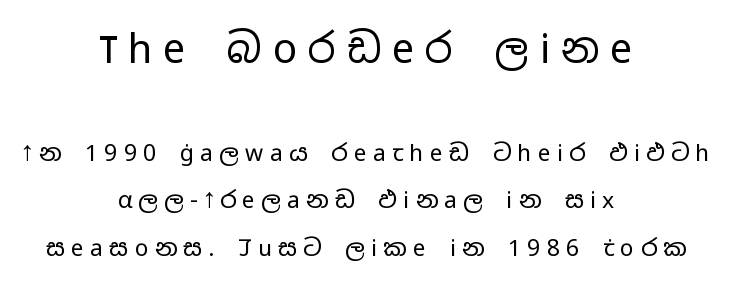
Q: Is the text bold? A: No.
Q: Is the text italic (slanted)? A: No, it is upright.
Q: Is the typeface a serif or a sans-serif typeface? A: Sans-serif.
Q: Is the text underlined? A: No.
Q: How is the paragraph aligned? A: Centered.
Q: Is the spacing between letters normal or unusually wide? A: Unusually wide.
Q: Is the spacing between lines tight, normal or loose? A: Loose.
Q: Which block of text is set in a larger size, the first (top) or the second (bottom)? A: The first (top) one.
Q: Width (condensed, normal, or wide)? A: Wide.
Q: Stroke contrast? A: Low.
Q: x-height? A: Medium.
Q: Monospaced? A: No.
